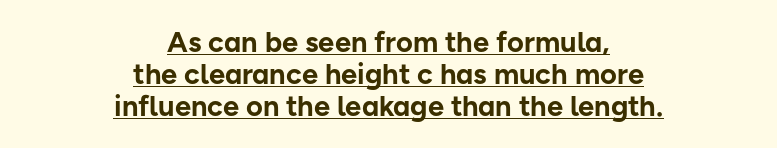
The image shows 29 px bold sans-serif type, upright; set centered, tight line spacing (1.1x), normal letter spacing, underlined; low stroke contrast and a medium x-height.
